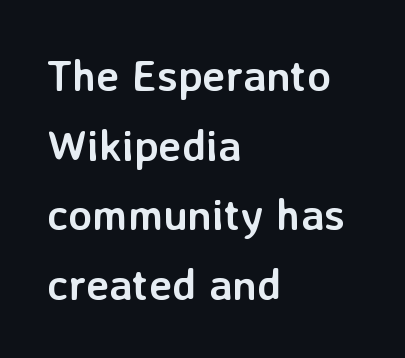
Q: Is the text bold? A: Yes.
Q: Is the text italic (slanted)? A: No, it is upright.
Q: Is the typeface a serif or a sans-serif typeface? A: Sans-serif.
Q: Is the text underlined? A: No.
Q: How is the paragraph aligned? A: Left-aligned.
Q: Is the spacing between letters normal or unusually wide? A: Normal.
Q: Is the spacing between lines tight, normal or loose? A: Normal.
Q: Width (condensed, normal, or wide)? A: Normal.
Q: Stroke contrast? A: Low.
Q: x-height? A: Medium.
Q: Monospaced? A: No.
